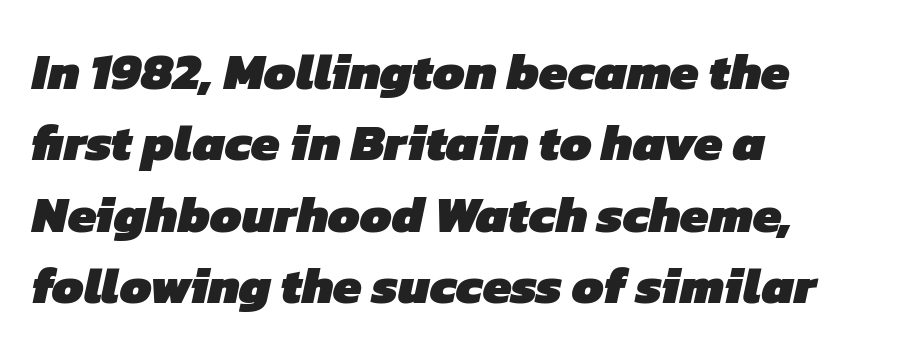
Q: Is the text bold? A: Yes.
Q: Is the typeface a serif or a sans-serif typeface? A: Sans-serif.
Q: Is the text underlined? A: No.
Q: How is the paragraph aligned? A: Left-aligned.
Q: Is the spacing between letters normal or unusually wide? A: Normal.
Q: Is the spacing between lines tight, normal or loose? A: Normal.
Q: Width (condensed, normal, or wide)? A: Normal.
Q: Stroke contrast? A: Low.
Q: x-height? A: Medium.
Q: Monospaced? A: No.
